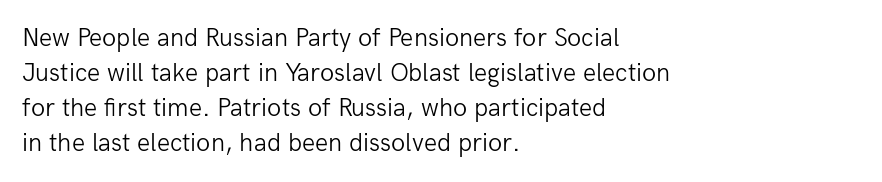
{"italic": "no", "bold": "no", "underline": "no", "align": "left", "line_spacing": "normal", "line_spacing_ratio": 1.35, "letter_spacing": "normal", "letter_spacing_em": 0.0, "glyph_px": 26}
